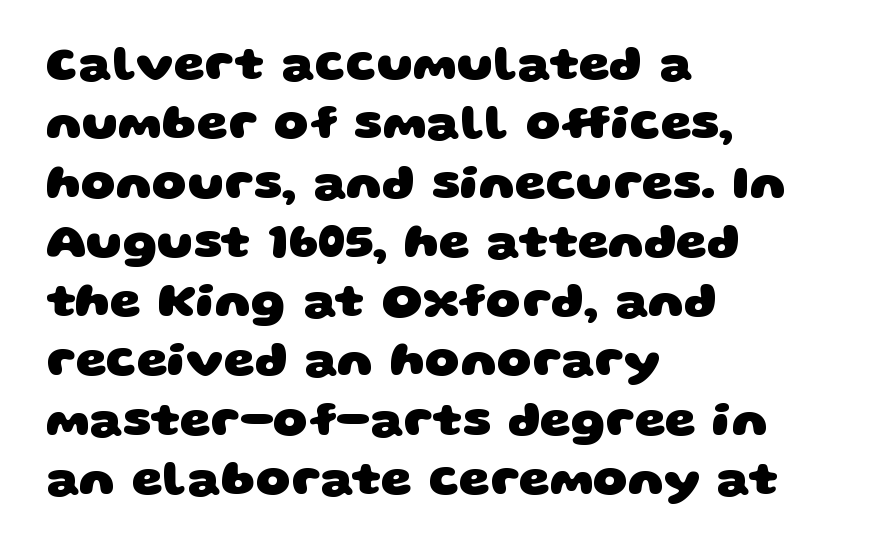
Q: Is the text bold? A: Yes.
Q: Is the typeface a serif or a sans-serif typeface? A: Sans-serif.
Q: Is the text underlined? A: No.
Q: How is the paragraph aligned? A: Left-aligned.
Q: Is the spacing between letters normal or unusually wide? A: Normal.
Q: Width (condensed, normal, or wide)? A: Wide.
Q: Stroke contrast? A: Low.
Q: x-height? A: Large.
Q: Monospaced? A: No.
